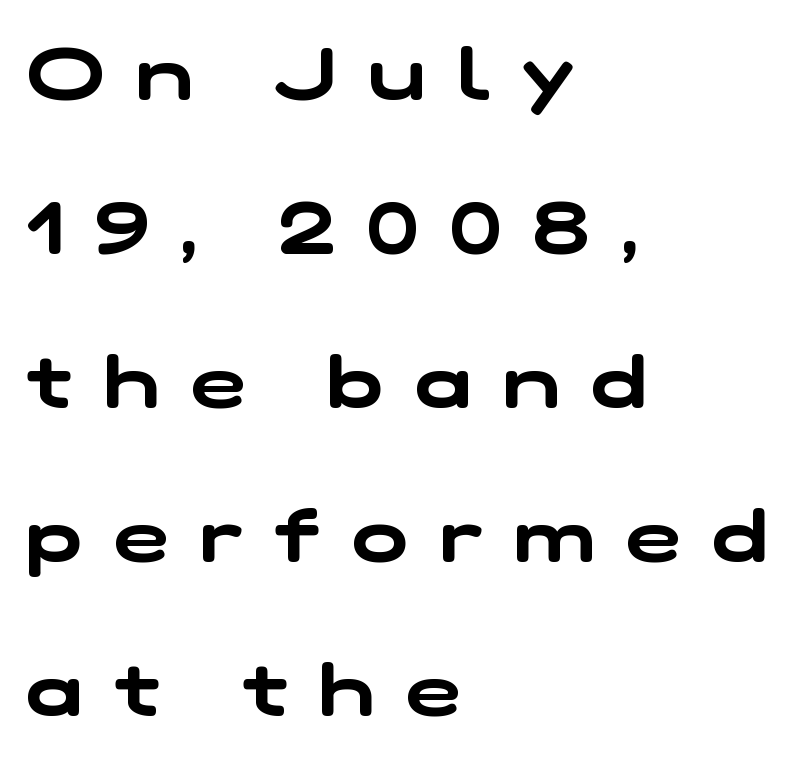
The image shows 74 px wide sans-serif type; set left-aligned, loose line spacing (2.08x), unusually wide letter spacing (+0.43 em), not underlined; low stroke contrast and a medium x-height.
